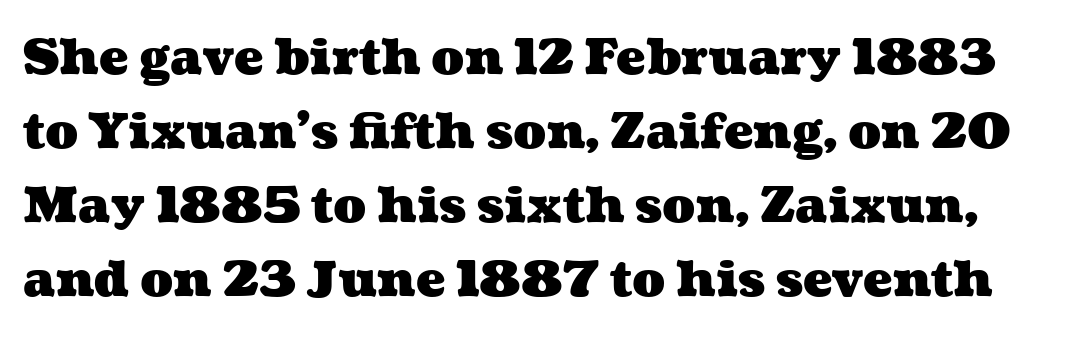
Q: Is the text bold? A: Yes.
Q: Is the text underlined? A: No.
Q: Is the spacing between letters normal or unusually wide? A: Normal.
Q: Is the spacing between lines tight, normal or loose? A: Normal.
Q: Width (condensed, normal, or wide)? A: Wide.
Q: Stroke contrast? A: Medium.
Q: x-height? A: Medium.
Q: Monospaced? A: No.
